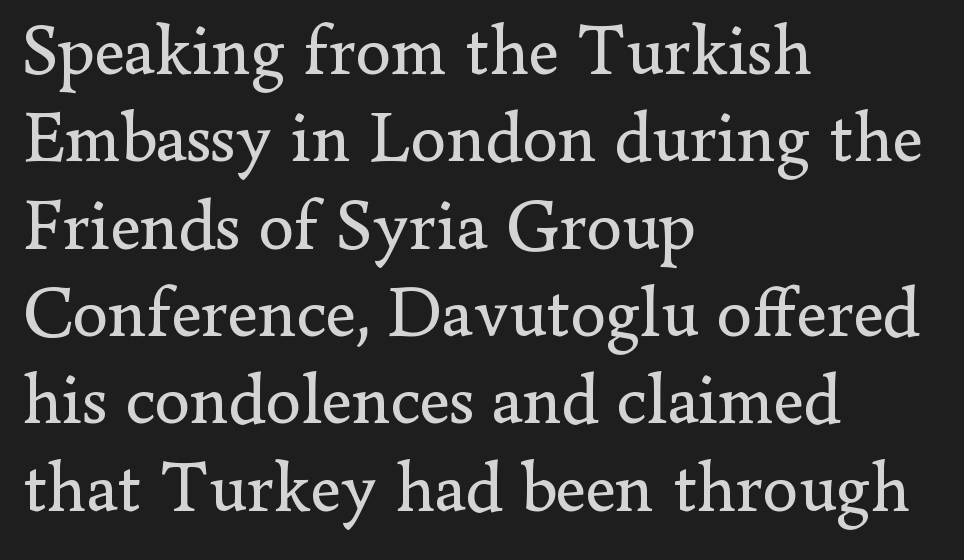
{"serif": "yes", "italic": "no", "bold": "no", "weight": "regular", "width": "normal", "stroke_contrast": "low", "x_height": "small", "monospaced": "no", "underline": "no", "align": "left", "line_spacing_ratio": 1.23, "letter_spacing": "normal", "letter_spacing_em": 0.0, "glyph_px": 71}
